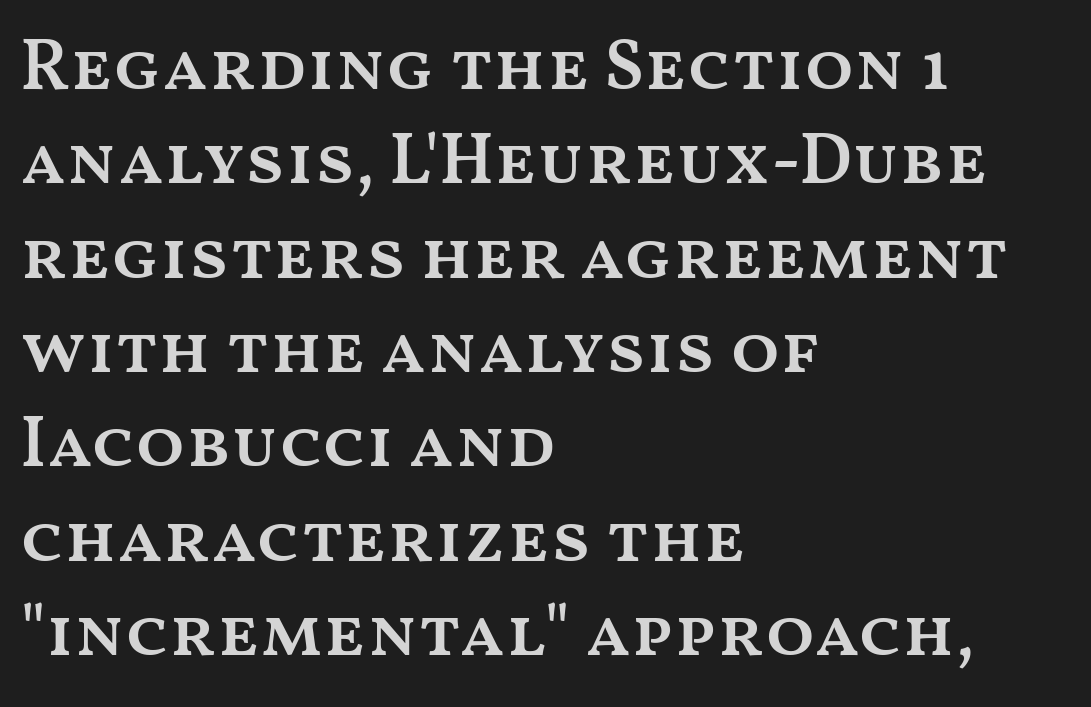
{"italic": "no", "bold": "semi", "weight": "semibold", "width": "wide", "stroke_contrast": "medium", "x_height": "medium", "monospaced": "no", "underline": "no", "align": "left", "line_spacing": "normal", "line_spacing_ratio": 1.31, "letter_spacing": "normal", "letter_spacing_em": 0.0, "glyph_px": 72}
